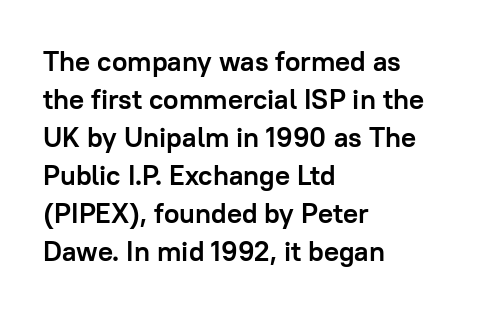
Letter spacing: default. Posture: straight, roman, zero tilt. Its strokes are broad and dark, the hallmark of bold type. Regarding serifs, this sample does without them.
